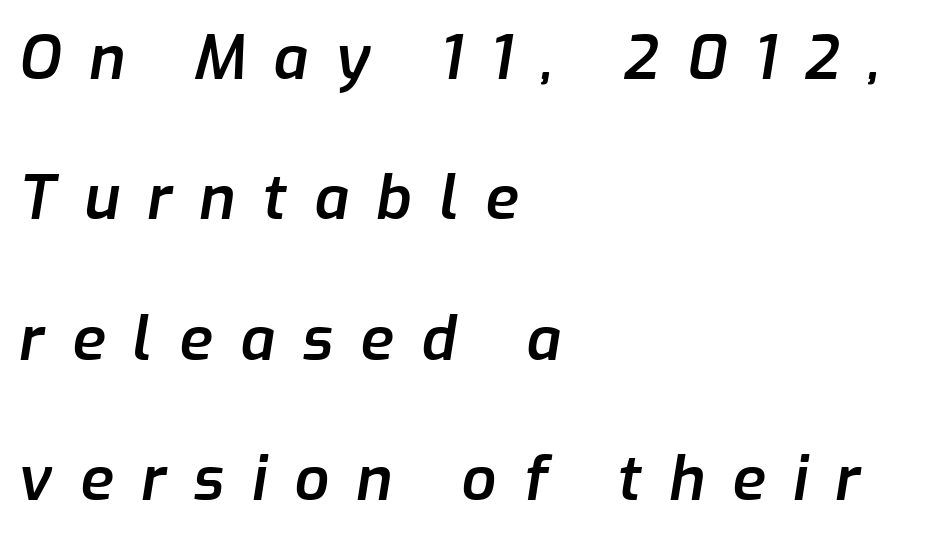
Q: Is the text bold? A: Semi-bold.
Q: Is the text italic (slanted)? A: Yes, it leans right by about 9 degrees.
Q: Is the text underlined? A: No.
Q: How is the paragraph aligned? A: Left-aligned.
Q: Is the spacing between letters normal or unusually wide? A: Unusually wide.
Q: Is the spacing between lines tight, normal or loose? A: Loose.
Q: Width (condensed, normal, or wide)? A: Normal.
Q: Stroke contrast? A: Low.
Q: x-height? A: Medium.
Q: Monospaced? A: No.
